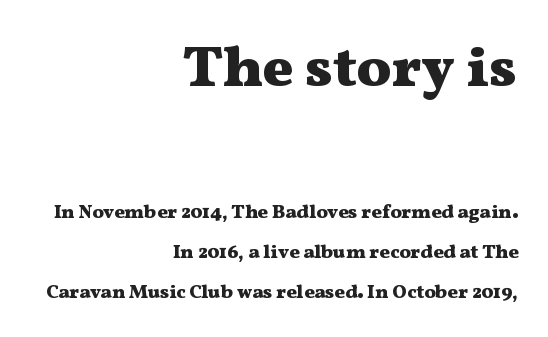
{"serif": "yes", "italic": "no", "bold": "yes", "weight": "heavy", "width": "wide", "stroke_contrast": "medium", "x_height": "medium", "monospaced": "no", "underline": "no", "align": "right", "line_spacing": "loose", "line_spacing_ratio": 2.11, "letter_spacing": "normal", "letter_spacing_em": 0.0, "larger_block": "first", "size_ratio": 3.05, "glyph_px": 58}
